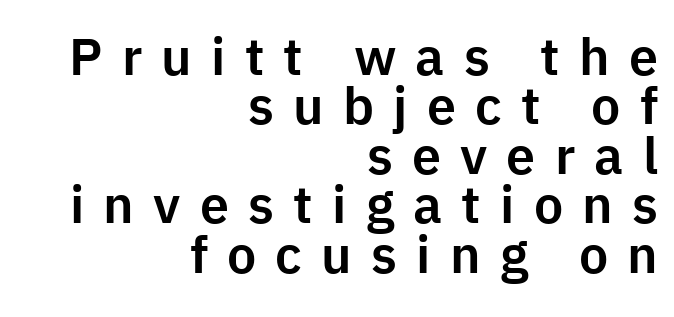
The image shows 52 px sans-serif type, upright; set right-aligned, tight line spacing (0.95x), unusually wide letter spacing (+0.37 em), not underlined; low stroke contrast and a medium x-height.
